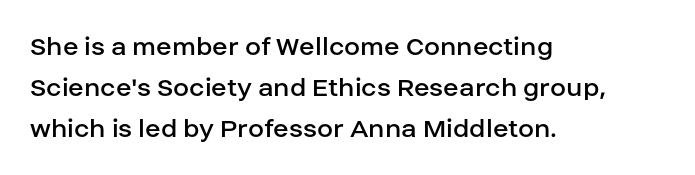
The image shows 29 px regular-weight sans-serif type, upright; set left-aligned, normal line spacing (1.41x), normal letter spacing, not underlined; low stroke contrast and a large x-height.
